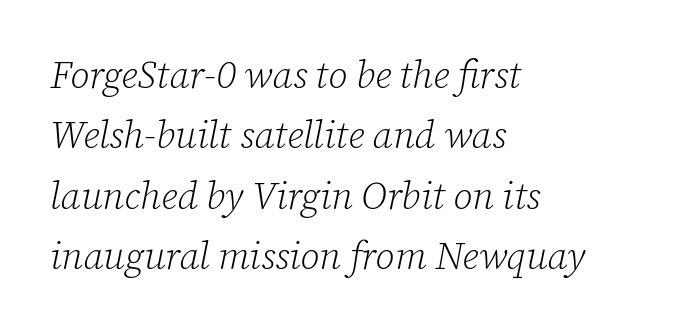
Q: Is the text bold? A: No.
Q: Is the text italic (slanted)? A: Yes, it leans right by about 12 degrees.
Q: Is the typeface a serif or a sans-serif typeface? A: Serif.
Q: Is the text underlined? A: No.
Q: How is the paragraph aligned? A: Left-aligned.
Q: Is the spacing between letters normal or unusually wide? A: Normal.
Q: Is the spacing between lines tight, normal or loose? A: Normal.
Q: Width (condensed, normal, or wide)? A: Normal.
Q: Stroke contrast? A: Low.
Q: x-height? A: Medium.
Q: Monospaced? A: No.
